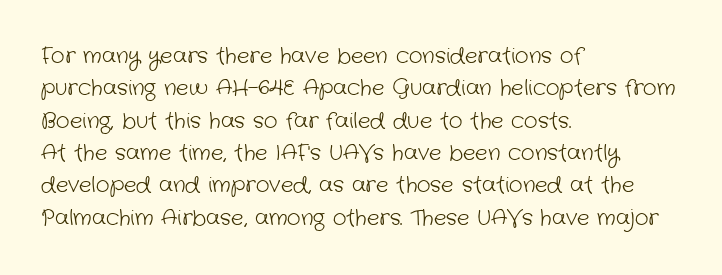
Check under the words: just untouched page. In terms of letterspacing, this is plain default setting. On a weight scale, this lands at 450 or below. The lines in this sample share a left origin and differ only in where they stop.
